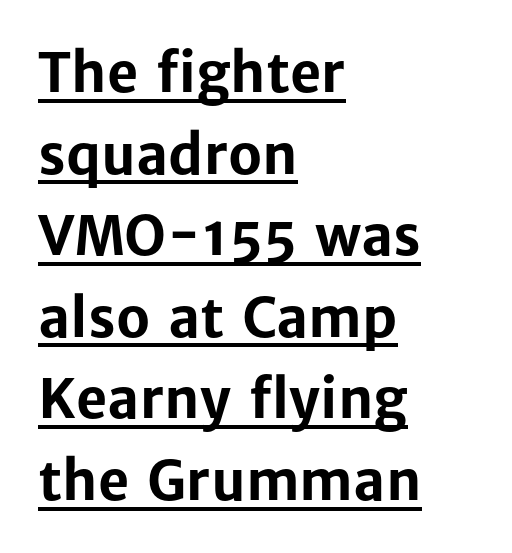
Q: Is the text bold? A: Yes.
Q: Is the text italic (slanted)? A: No, it is upright.
Q: Is the typeface a serif or a sans-serif typeface? A: Sans-serif.
Q: Is the text underlined? A: Yes.
Q: How is the paragraph aligned? A: Left-aligned.
Q: Is the spacing between letters normal or unusually wide? A: Normal.
Q: Is the spacing between lines tight, normal or loose? A: Normal.
Q: Width (condensed, normal, or wide)? A: Normal.
Q: Stroke contrast? A: Low.
Q: x-height? A: Medium.
Q: Monospaced? A: No.
